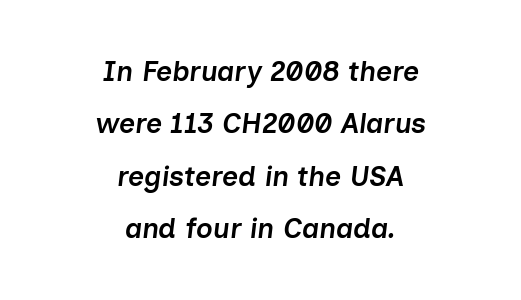
Q: Is the text bold? A: Semi-bold.
Q: Is the text italic (slanted)? A: Yes, it leans right by about 7 degrees.
Q: Is the text underlined? A: No.
Q: How is the paragraph aligned? A: Centered.
Q: Is the spacing between letters normal or unusually wide? A: Normal.
Q: Width (condensed, normal, or wide)? A: Normal.
Q: Stroke contrast? A: Low.
Q: x-height? A: Medium.
Q: Monospaced? A: No.
